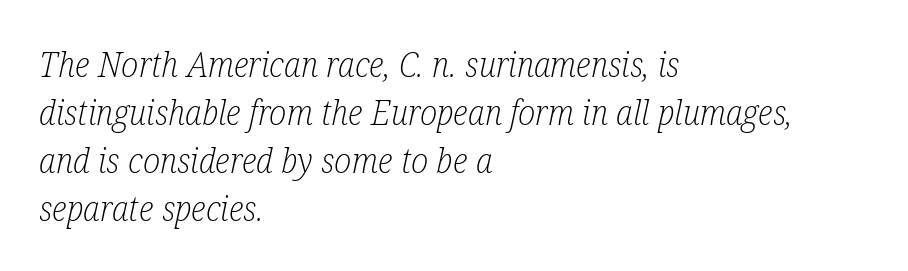
{"serif": "yes", "italic": "yes", "lean": "right", "slant_degrees": 12, "bold": "no", "weight": "light", "width": "condensed", "stroke_contrast": "low", "x_height": "medium", "monospaced": "no", "underline": "no", "align": "left", "line_spacing": "normal", "line_spacing_ratio": 1.37, "letter_spacing": "normal", "letter_spacing_em": 0.0, "glyph_px": 35}
